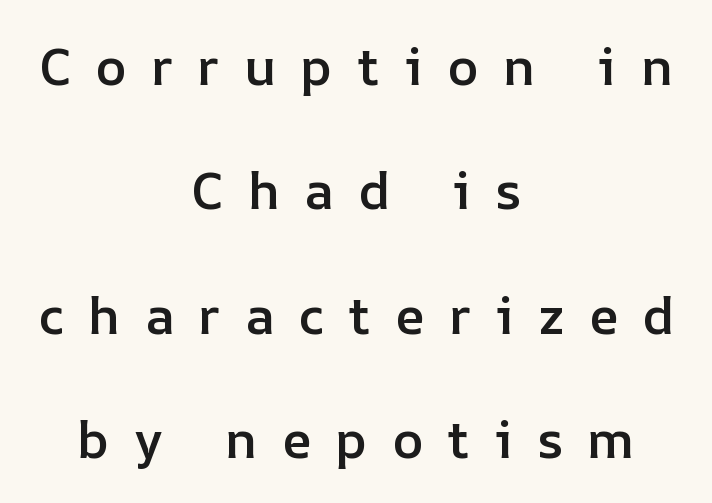
{"italic": "no", "bold": "semi", "weight": "semibold", "width": "normal", "stroke_contrast": "low", "x_height": "medium", "monospaced": "no", "underline": "no", "align": "center", "line_spacing": "loose", "line_spacing_ratio": 2.39, "letter_spacing": "wide", "letter_spacing_em": 0.47, "glyph_px": 52}
